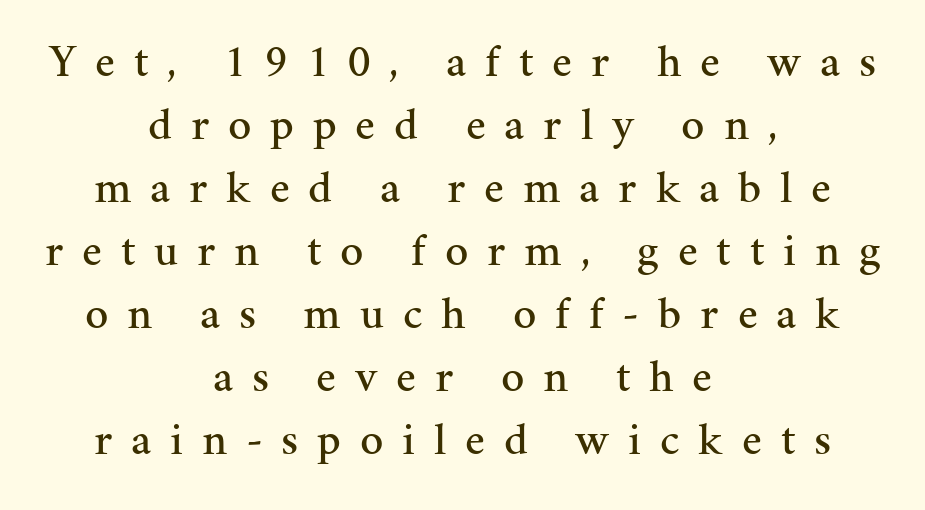
A typesetter would call this heavily tracked-out type. Proportional: the letters do not fall into vertical columns. Letterform terminals end in serifs throughout the passage. A typesetter would mark this as roman, not italic. The compositor balanced each line on the midline.
